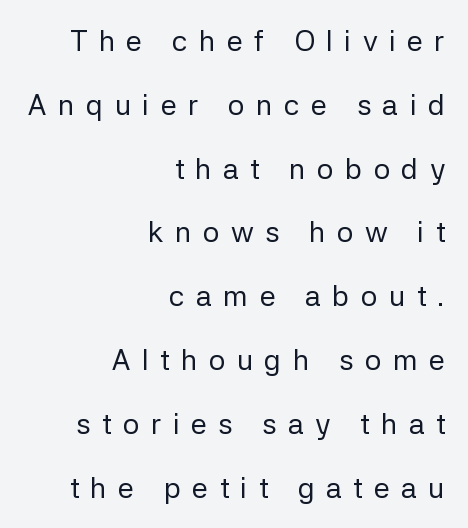
Q: Is the text bold? A: No.
Q: Is the text italic (slanted)? A: No, it is upright.
Q: Is the typeface a serif or a sans-serif typeface? A: Sans-serif.
Q: Is the text underlined? A: No.
Q: How is the paragraph aligned? A: Right-aligned.
Q: Is the spacing between letters normal or unusually wide? A: Unusually wide.
Q: Is the spacing between lines tight, normal or loose? A: Loose.
Q: Width (condensed, normal, or wide)? A: Normal.
Q: Stroke contrast? A: Low.
Q: x-height? A: Medium.
Q: Monospaced? A: No.
